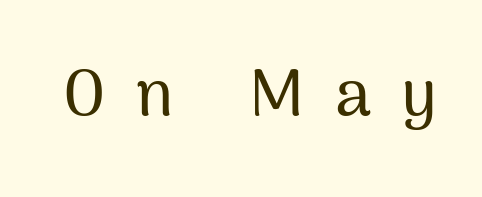
{"serif": "no", "italic": "no", "width": "normal", "stroke_contrast": "medium", "x_height": "medium", "monospaced": "no", "underline": "no", "letter_spacing": "wide", "letter_spacing_em": 0.47, "glyph_px": 65}
